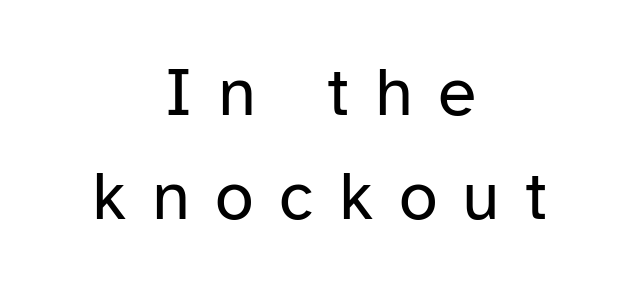
The image shows 70 px regular-weight sans-serif type, upright; set centered, normal line spacing (1.48x), unusually wide letter spacing (+0.36 em), not underlined; low stroke contrast and a medium x-height.
